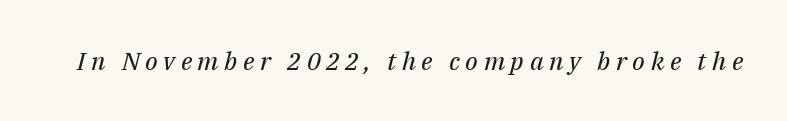
The image shows 25 px text type, italic (leaning right); set unusually wide letter spacing (+0.22 em), not underlined.
